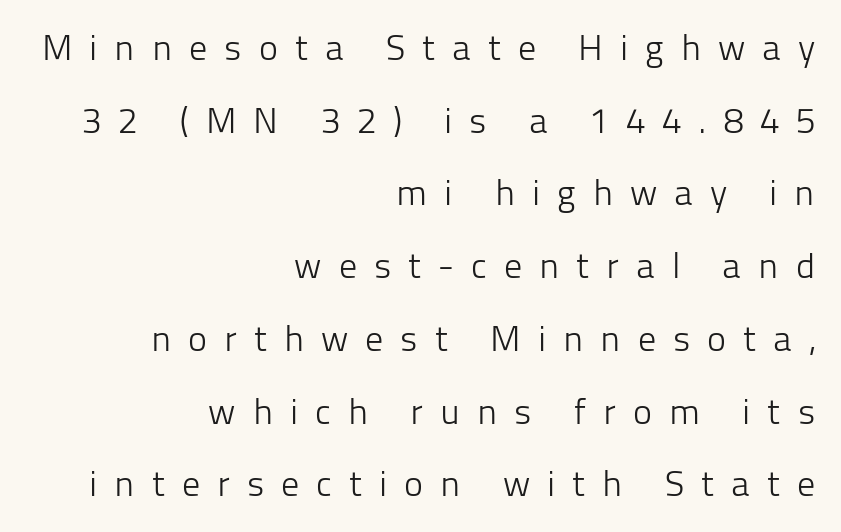
The image shows 36 px light sans-serif type, upright; set right-aligned, loose line spacing (2.02x), unusually wide letter spacing (+0.47 em), not underlined; low stroke contrast and a medium x-height.
